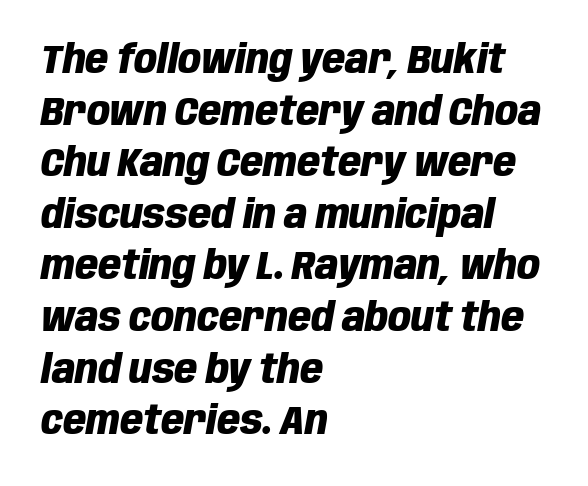
The image shows 40 px heavy, condensed type, italic (leaning right); set left-aligned, normal line spacing (1.29x), normal letter spacing, not underlined; low stroke contrast and a large x-height.
